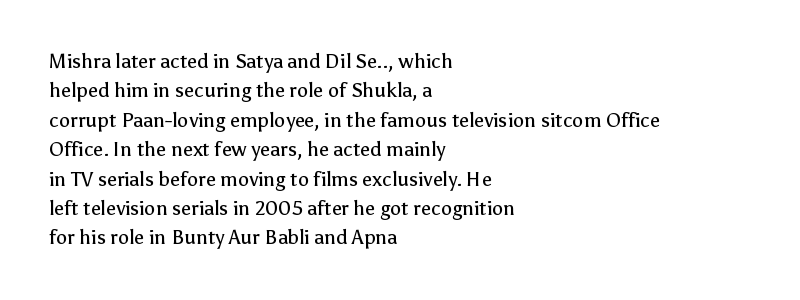
Look at the tracking — it's just the regular setting, nothing added. This sample keeps an unexceptional amount of space between lines. A typesetter would mark this as roman, not italic. Each row of text sits above clean, open space. Ink coverage per letter is moderate at most. This rendering uses left alignment, leaving the right contour irregular.
